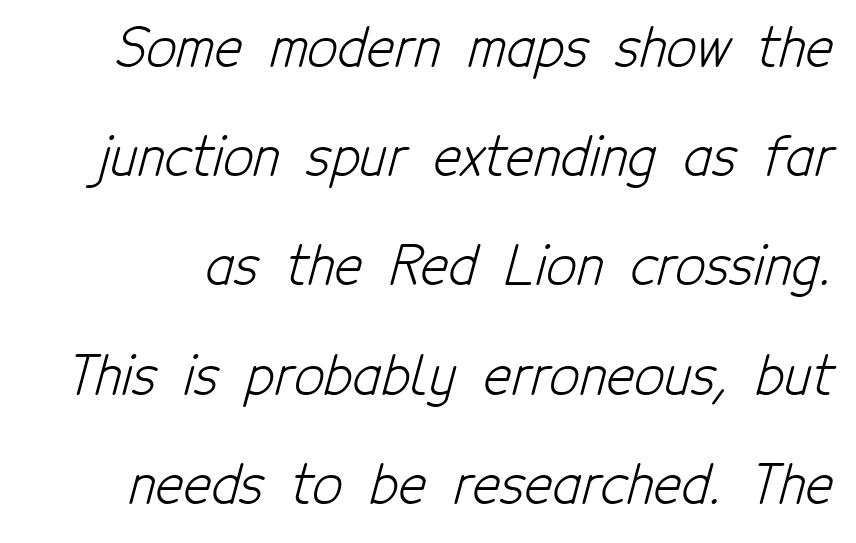
{"serif": "no", "bold": "no", "weight": "light", "width": "condensed", "stroke_contrast": "low", "x_height": "medium", "monospaced": "no", "underline": "no", "line_spacing": "loose", "line_spacing_ratio": 2.06, "letter_spacing": "normal", "letter_spacing_em": 0.0, "glyph_px": 53}
